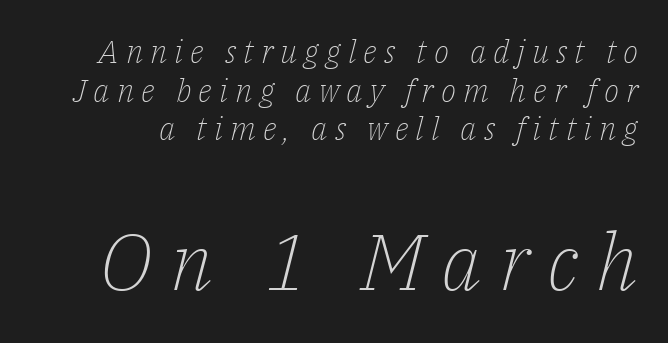
{"serif": "yes", "italic": "yes", "lean": "right", "slant_degrees": 14, "bold": "no", "weight": "light", "width": "normal", "stroke_contrast": "low", "x_height": "medium", "monospaced": "no", "underline": "no", "line_spacing_ratio": 1.21, "letter_spacing": "wide", "letter_spacing_em": 0.22, "larger_block": "second", "size_ratio": 2.47, "glyph_px": 79}
